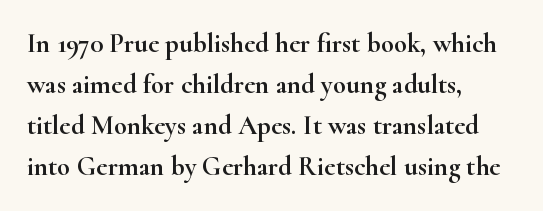
{"italic": "no", "underline": "no", "align": "left", "line_spacing": "normal", "line_spacing_ratio": 1.52, "letter_spacing": "normal", "letter_spacing_em": 0.0, "glyph_px": 27}
